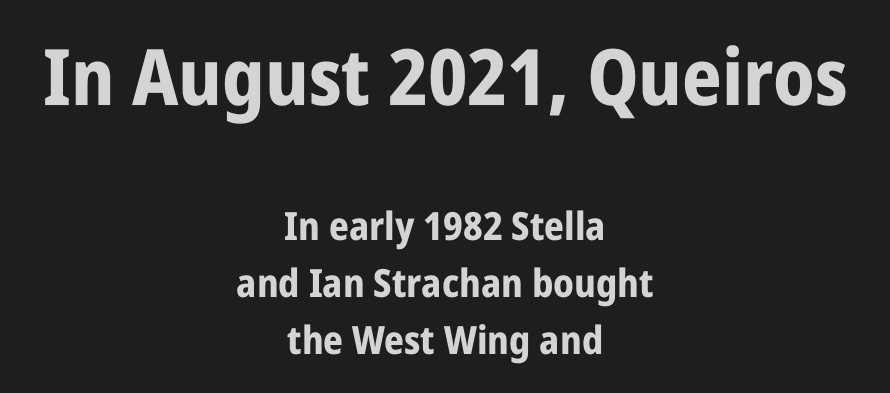
A student would notice the top passage is typeset larger than what follows. You could call the tracking neutral — neither tight nor loose. The vertical gap from one line to the next is medium. The strip under each line holds only bare page.
